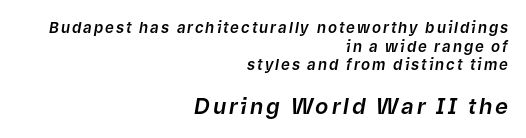
Q: Is the text italic (slanted)? A: Yes, it leans right by about 9 degrees.
Q: Is the text underlined? A: No.
Q: How is the paragraph aligned? A: Right-aligned.
Q: Is the spacing between lines tight, normal or loose? A: Normal.
Q: Which block of text is set in a larger size, the first (top) or the second (bottom)? A: The second (bottom) one.
